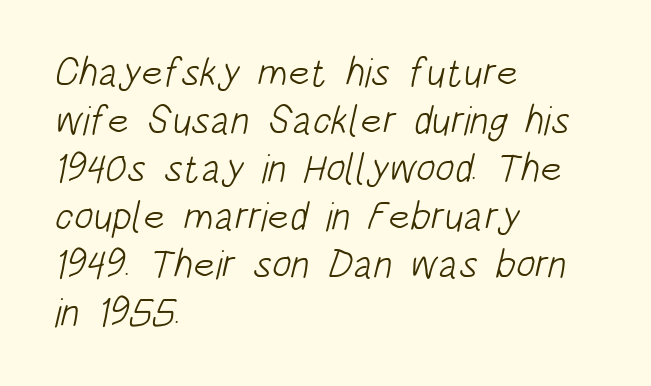
{"serif": "no", "bold": "no", "weight": "light", "width": "condensed", "stroke_contrast": "low", "x_height": "large", "monospaced": "no", "underline": "no", "align": "left", "line_spacing_ratio": 1.2, "letter_spacing": "normal", "letter_spacing_em": 0.0, "glyph_px": 40}
